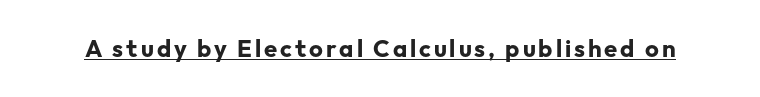
{"italic": "no", "bold": "yes", "underline": "yes", "glyph_px": 24}
